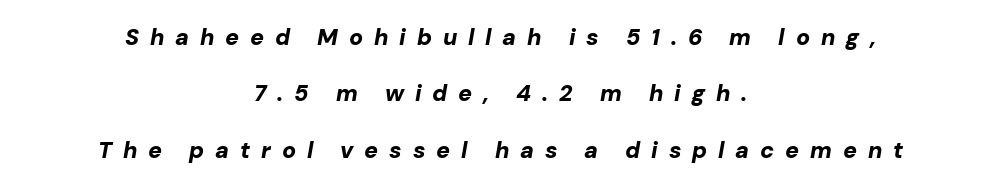
The image shows 23 px bold type, italic (leaning right); set centered, loose line spacing (2.45x), unusually wide letter spacing (+0.47 em), not underlined.
